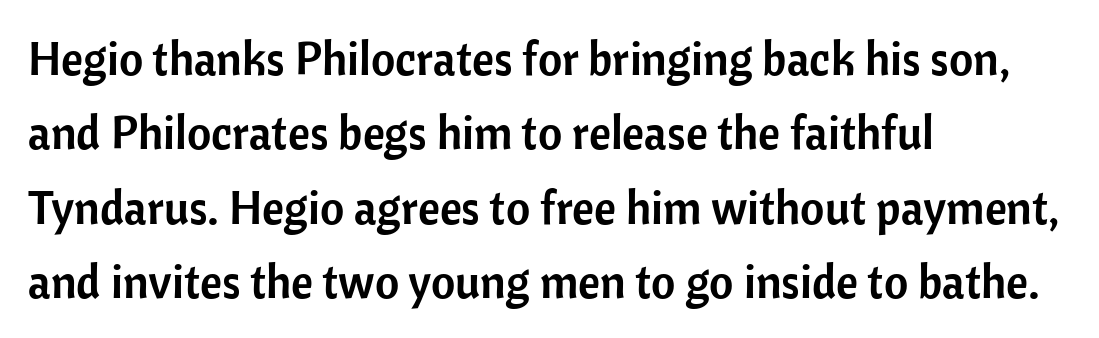
The image shows 47 px sans-serif type, upright; set left-aligned, normal line spacing (1.58x), normal letter spacing, not underlined; low stroke contrast and a medium x-height.
